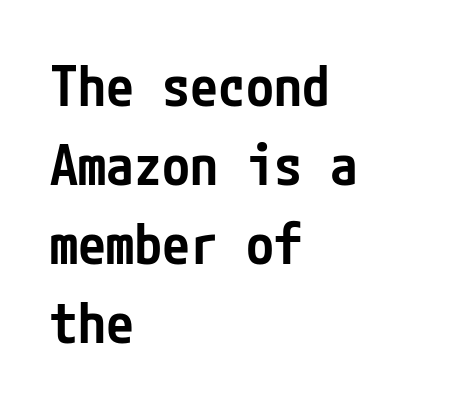
Compared with typical body copy, the letter spacing here is the same. This block has exactly the height ordinary leading produces. Notice the strokes are somewhat thickened but not fully heavy: this is a semibold. Horizontally, the lines are justified to the leading edge only. Nope, not italic — everything's standing straight. To sum up the face: it is a sans, with no serifs.
